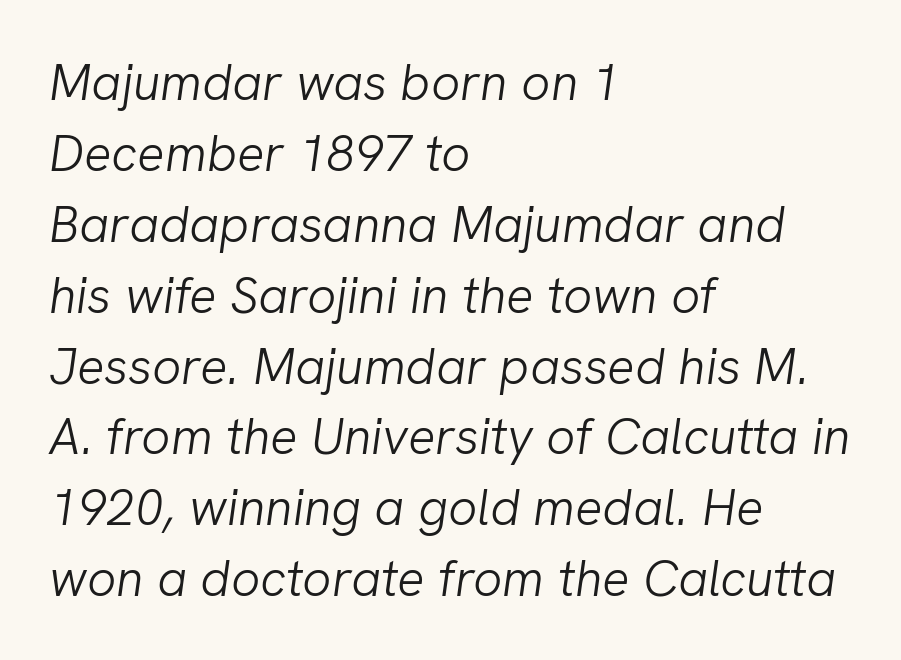
The image shows 51 px light type, italic (leaning right); set left-aligned, normal line spacing (1.39x), normal letter spacing, not underlined; low stroke contrast and a medium x-height.
